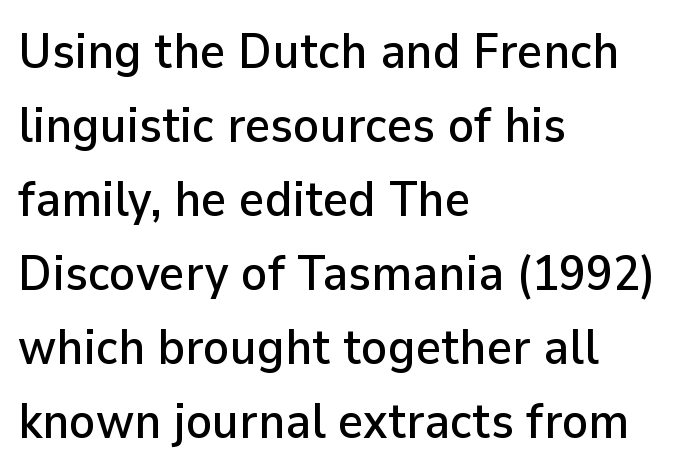
Q: Is the text italic (slanted)? A: No, it is upright.
Q: Is the typeface a serif or a sans-serif typeface? A: Sans-serif.
Q: Is the text underlined? A: No.
Q: How is the paragraph aligned? A: Left-aligned.
Q: Is the spacing between letters normal or unusually wide? A: Normal.
Q: Is the spacing between lines tight, normal or loose? A: Normal.
Q: Width (condensed, normal, or wide)? A: Normal.
Q: Stroke contrast? A: Low.
Q: x-height? A: Medium.
Q: Monospaced? A: No.
